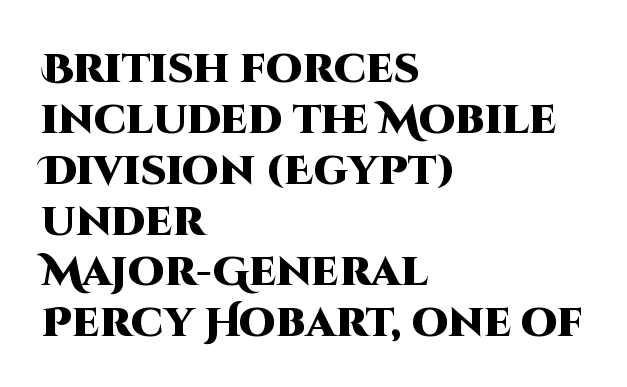
{"serif": "no", "italic": "no", "bold": "yes", "weight": "heavy", "width": "normal", "stroke_contrast": "high", "x_height": "large", "monospaced": "no", "underline": "no", "align": "left", "line_spacing_ratio": 1.24, "letter_spacing": "normal", "letter_spacing_em": 0.0, "glyph_px": 41}
